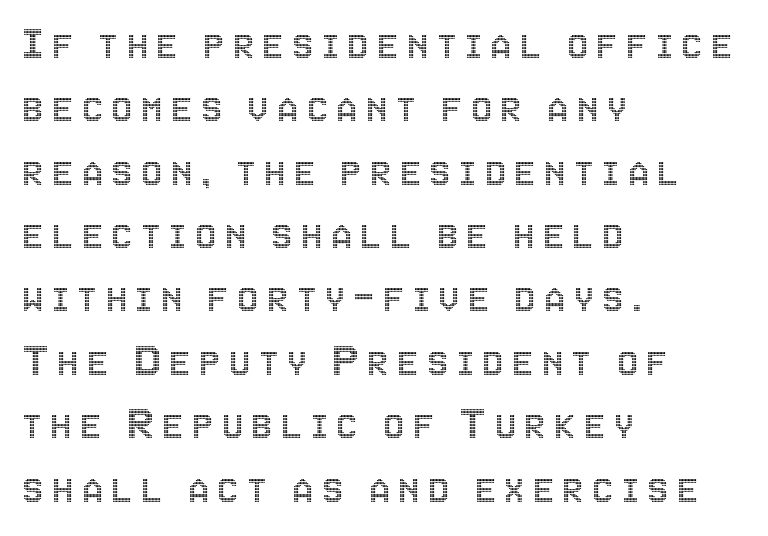
The image shows 48 px condensed type, upright; set left-aligned, normal line spacing (1.32x), not underlined; a large x-height.
